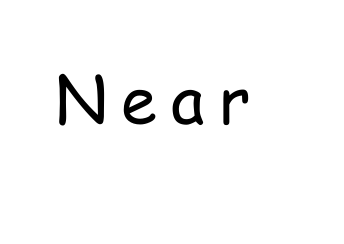
The image shows 65 px regular-weight, condensed sans-serif type, upright; set unusually wide letter spacing (+0.22 em), not underlined; low stroke contrast and a medium x-height.
